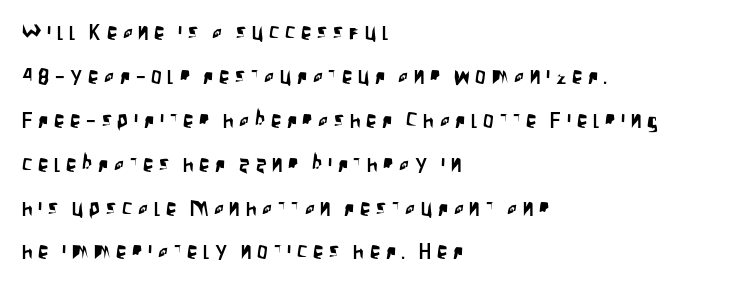
{"italic": "no", "underline": "no", "align": "left", "line_spacing": "loose", "line_spacing_ratio": 2.09, "letter_spacing": "wide", "letter_spacing_em": 0.27, "glyph_px": 21}
